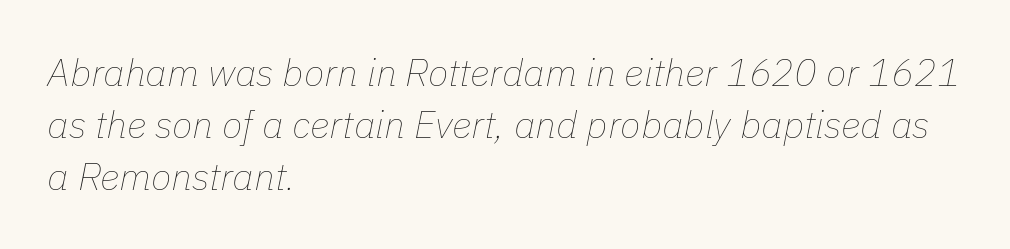
{"italic": "yes", "lean": "right", "slant_degrees": 11, "bold": "no", "weight": "thin", "width": "normal", "stroke_contrast": "low", "x_height": "medium", "monospaced": "no", "underline": "no", "align": "left", "line_spacing": "normal", "line_spacing_ratio": 1.37, "letter_spacing": "normal", "letter_spacing_em": 0.0, "glyph_px": 38}
